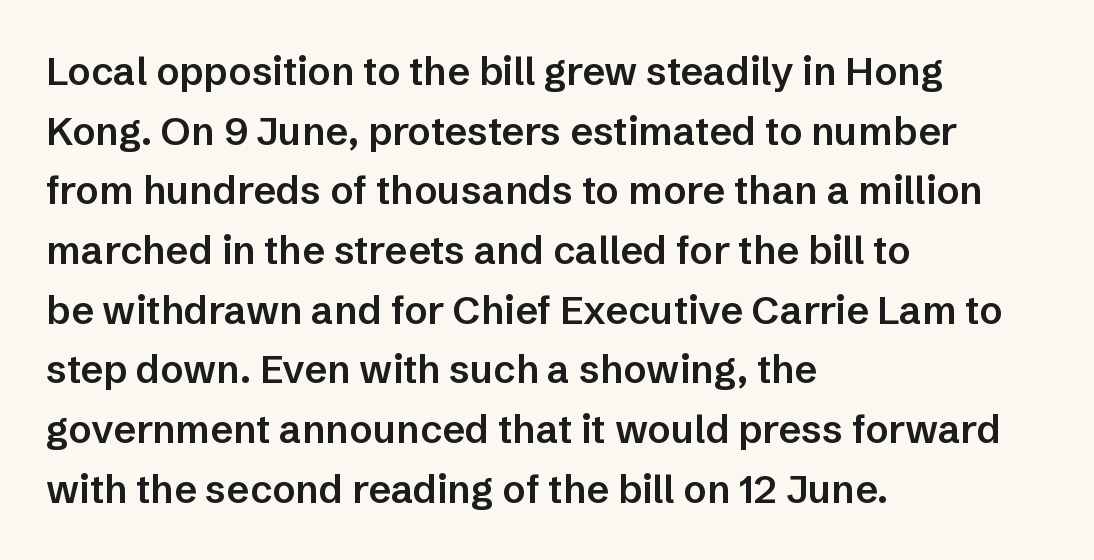
Q: Is the text bold? A: Semi-bold.
Q: Is the text italic (slanted)? A: No, it is upright.
Q: Is the typeface a serif or a sans-serif typeface? A: Sans-serif.
Q: Is the text underlined? A: No.
Q: How is the paragraph aligned? A: Left-aligned.
Q: Is the spacing between letters normal or unusually wide? A: Normal.
Q: Is the spacing between lines tight, normal or loose? A: Normal.
Q: Width (condensed, normal, or wide)? A: Normal.
Q: Stroke contrast? A: Low.
Q: x-height? A: Medium.
Q: Monospaced? A: No.
